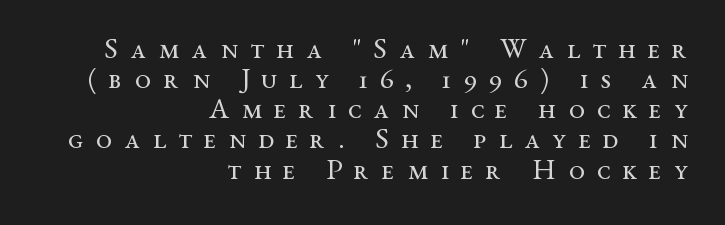
Does the lettering tilt? It doesn't — this is upright. In CSS terms this would be text-align: right. Here the designer chose a conventional face with non-uniform glyph widths. The glyphs are unaccompanied by any horizontal stroke below them. Students, note that the glyphs here are deliberately spaced far apart. The font is comparable to plain body text, perhaps lighter.
